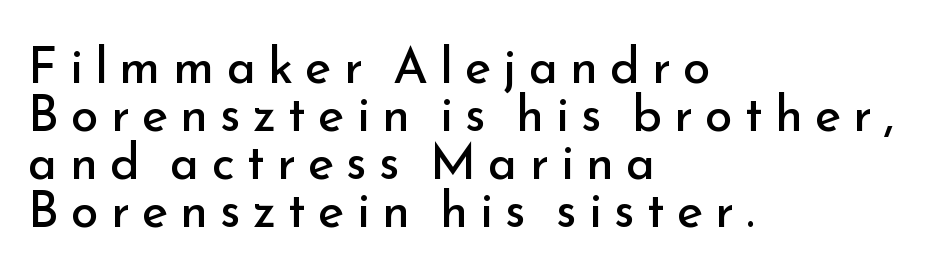
{"serif": "no", "italic": "no", "bold": "no", "weight": "regular", "width": "normal", "stroke_contrast": "low", "x_height": "small", "monospaced": "no", "underline": "no", "align": "left", "line_spacing": "tight", "line_spacing_ratio": 0.96, "letter_spacing": "wide", "letter_spacing_em": 0.24, "glyph_px": 50}
